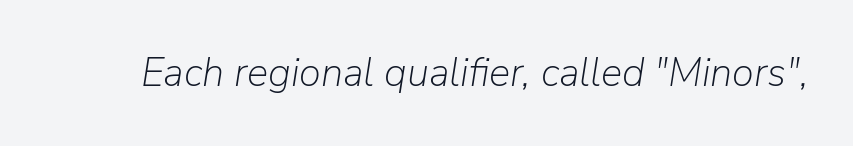
{"italic": "yes", "lean": "right", "slant_degrees": 9, "bold": "no", "weight": "light", "width": "normal", "stroke_contrast": "low", "x_height": "medium", "monospaced": "no", "underline": "no", "letter_spacing": "normal", "letter_spacing_em": 0.0, "glyph_px": 40}
